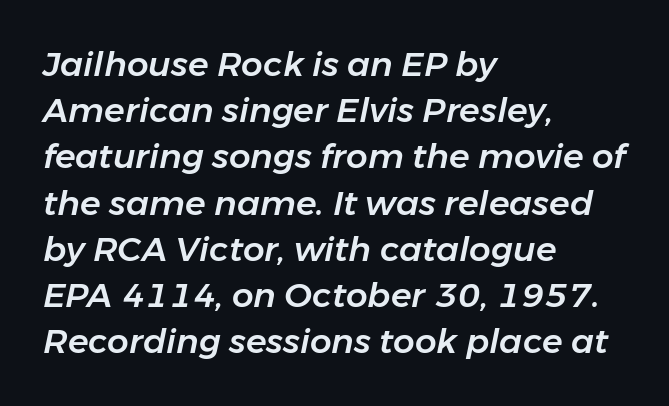
Q: Is the text italic (slanted)? A: Yes, it leans right by about 11 degrees.
Q: Is the text underlined? A: No.
Q: How is the paragraph aligned? A: Left-aligned.
Q: Is the spacing between letters normal or unusually wide? A: Normal.
Q: Is the spacing between lines tight, normal or loose? A: Normal.
Q: Width (condensed, normal, or wide)? A: Normal.
Q: Stroke contrast? A: Low.
Q: x-height? A: Medium.
Q: Monospaced? A: No.
